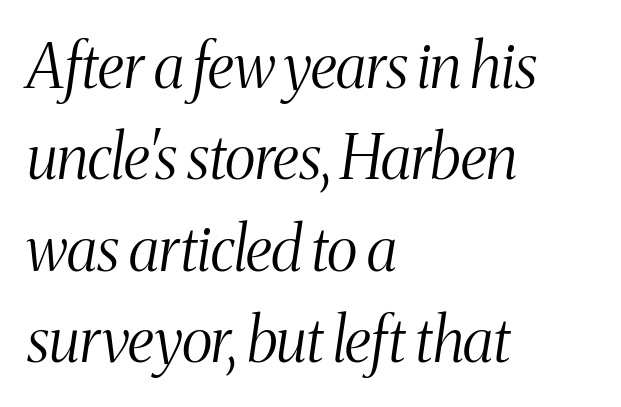
Would a proofreader flag this as italicized? Yes. No extra tracking has been applied to these lines. Is there much room between lines? A standard amount, neither cramped nor airy. This sample is left-justified, so line endings fall wherever the words run out. To sum up the face: it has serifs. The typeface has the unassuming heft of standard copy or less.
